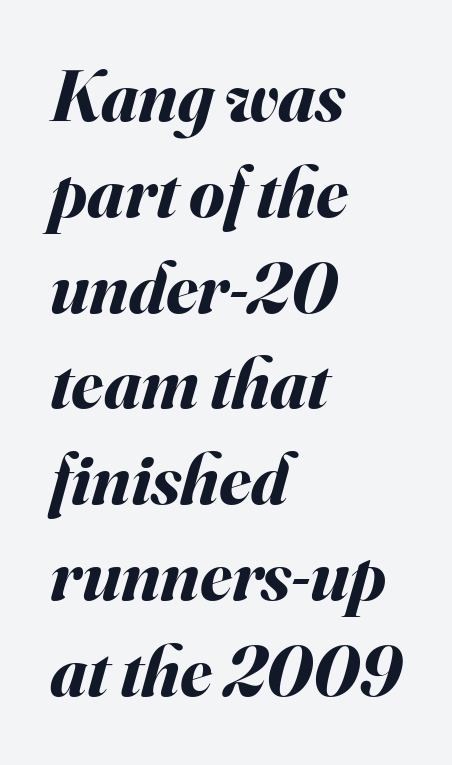
{"italic": "yes", "lean": "right", "slant_degrees": 16, "bold": "yes", "weight": "bold", "width": "normal", "stroke_contrast": "medium", "x_height": "small", "monospaced": "no", "underline": "no", "align": "left", "line_spacing": "normal", "line_spacing_ratio": 1.33, "letter_spacing": "normal", "letter_spacing_em": 0.0, "glyph_px": 72}
